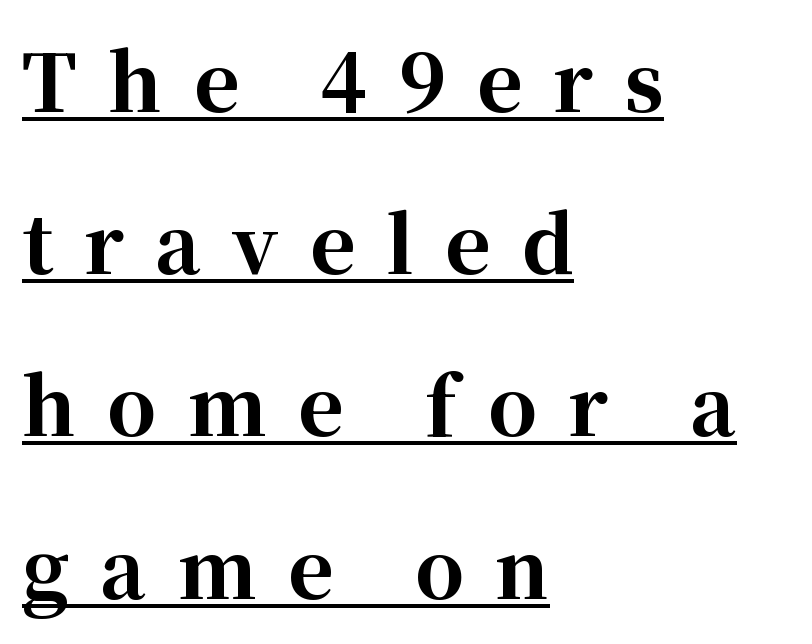
{"serif": "yes", "italic": "no", "bold": "yes", "weight": "bold", "width": "normal", "stroke_contrast": "high", "x_height": "medium", "monospaced": "no", "underline": "yes", "align": "left", "line_spacing": "loose", "line_spacing_ratio": 2.08, "letter_spacing": "wide", "letter_spacing_em": 0.4, "glyph_px": 78}
